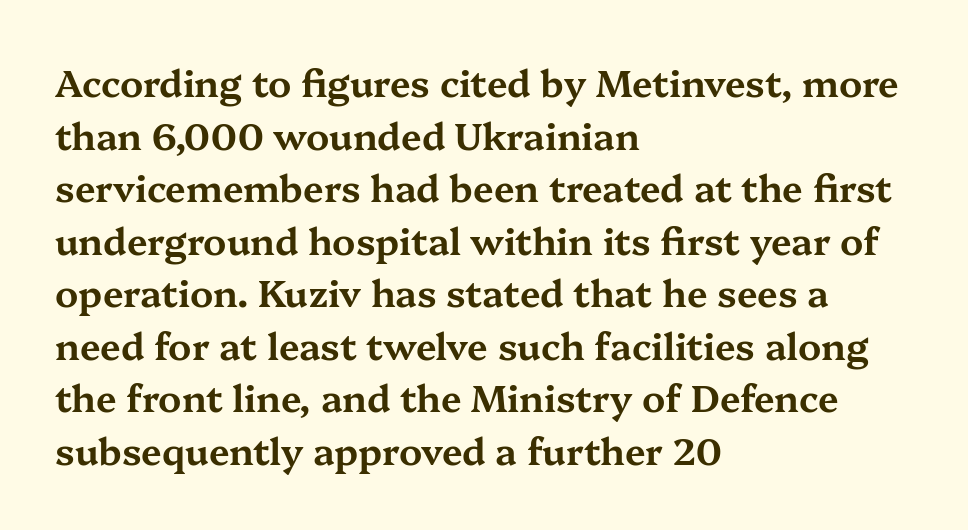
The image shows 37 px wide serif type, upright; set left-aligned, normal line spacing (1.42x), normal letter spacing, not underlined; medium stroke contrast and a medium x-height.
